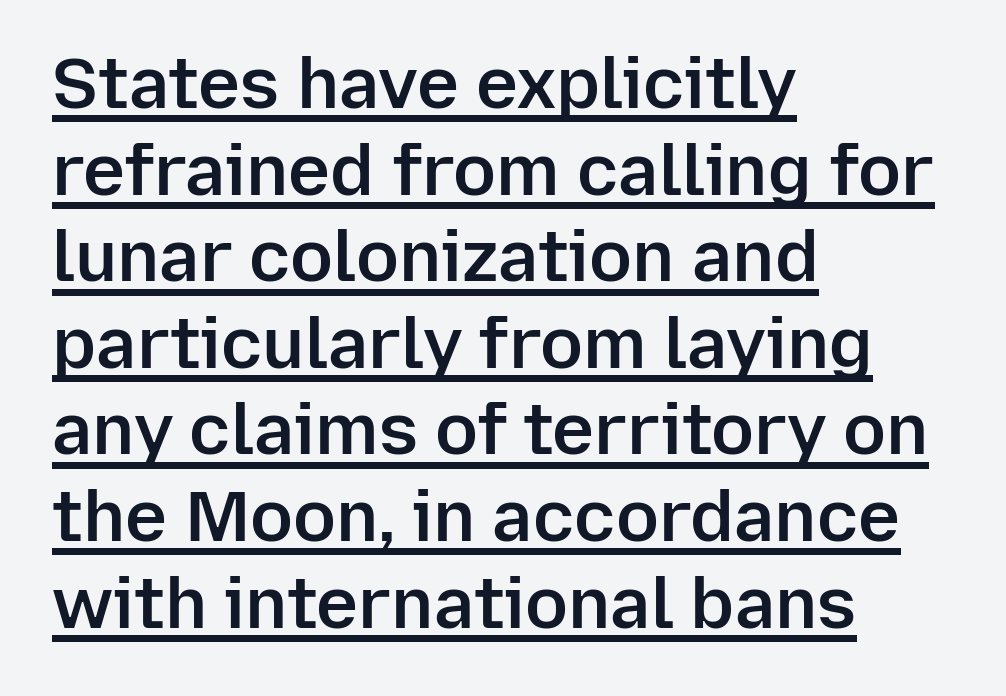
{"serif": "no", "italic": "no", "bold": "semi", "weight": "semibold", "width": "normal", "stroke_contrast": "low", "x_height": "medium", "monospaced": "no", "underline": "yes", "align": "left", "line_spacing_ratio": 1.22, "letter_spacing": "normal", "letter_spacing_em": 0.0, "glyph_px": 71}
